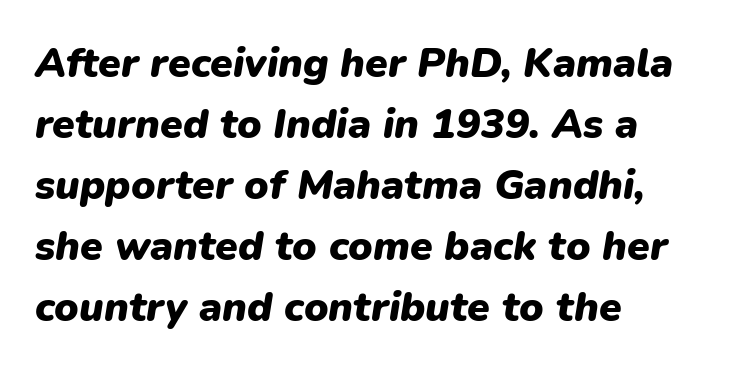
Q: Is the text bold? A: Yes.
Q: Is the text italic (slanted)? A: Yes, it leans right by about 9 degrees.
Q: Is the text underlined? A: No.
Q: How is the paragraph aligned? A: Left-aligned.
Q: Is the spacing between letters normal or unusually wide? A: Normal.
Q: Is the spacing between lines tight, normal or loose? A: Normal.
Q: Width (condensed, normal, or wide)? A: Normal.
Q: Stroke contrast? A: Low.
Q: x-height? A: Medium.
Q: Monospaced? A: No.
